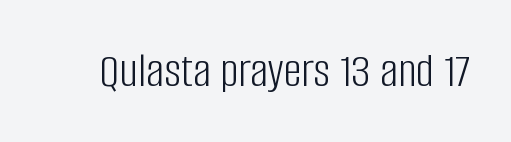
The image shows 50 px light, condensed sans-serif type, upright; set normal letter spacing, not underlined; low stroke contrast and a large x-height.
